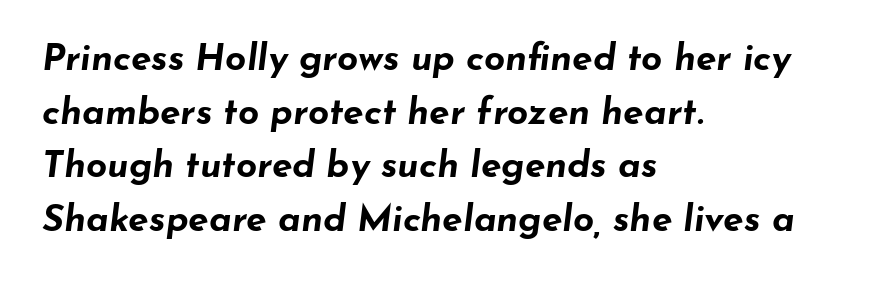
Q: Is the text bold? A: Yes.
Q: Is the text italic (slanted)? A: Yes, it leans right by about 7 degrees.
Q: Is the text underlined? A: No.
Q: How is the paragraph aligned? A: Left-aligned.
Q: Is the spacing between letters normal or unusually wide? A: Normal.
Q: Is the spacing between lines tight, normal or loose? A: Normal.
Q: Width (condensed, normal, or wide)? A: Wide.
Q: Stroke contrast? A: Low.
Q: x-height? A: Small.
Q: Monospaced? A: No.
